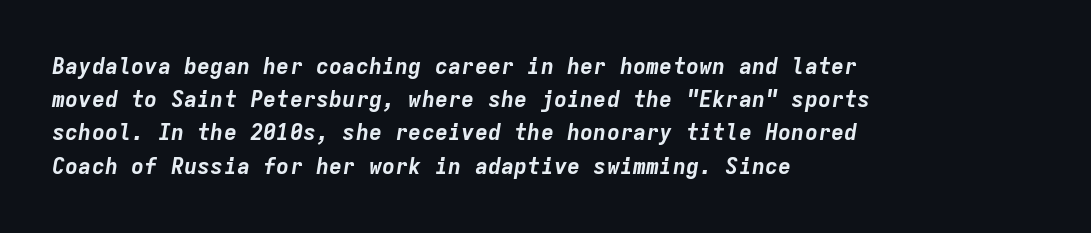
Q: Is the text bold? A: Yes.
Q: Is the text italic (slanted)? A: Yes, it leans right by about 9 degrees.
Q: Is the text underlined? A: No.
Q: How is the paragraph aligned? A: Left-aligned.
Q: Is the spacing between letters normal or unusually wide? A: Normal.
Q: Is the spacing between lines tight, normal or loose? A: Normal.
